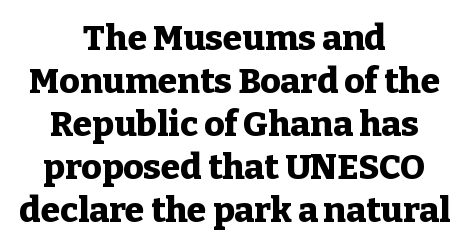
Q: Is the text bold? A: Yes.
Q: Is the text italic (slanted)? A: No, it is upright.
Q: Is the typeface a serif or a sans-serif typeface? A: Serif.
Q: Is the text underlined? A: No.
Q: How is the paragraph aligned? A: Centered.
Q: Is the spacing between letters normal or unusually wide? A: Normal.
Q: Width (condensed, normal, or wide)? A: Normal.
Q: Stroke contrast? A: Low.
Q: x-height? A: Medium.
Q: Monospaced? A: No.
